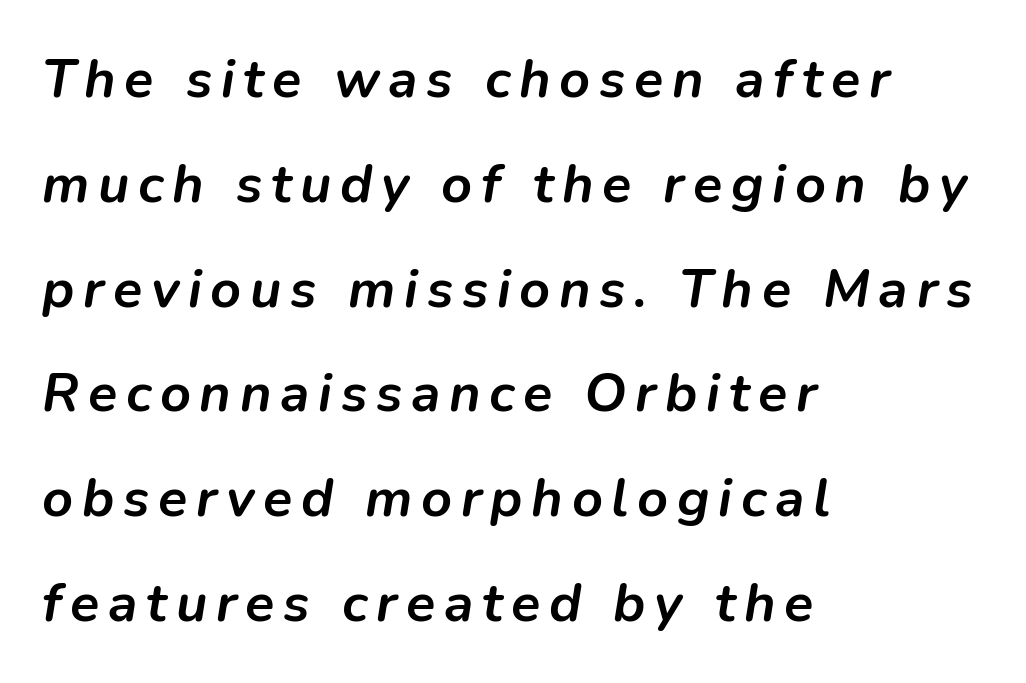
A dark, heavy texture on the line: the type is bold. The setting favours the left margin, as ordinary paragraphs usually do. Each letter keeps its own natural width here, so spacing adapts to shape. No word sits above an underline. The lines are spread far apart with generous leading. Looking at the ascenders, they clearly lean.
